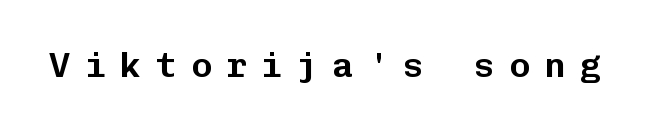
Is the letter spacing exaggerated? Yes — the characters are pushed far apart. The passage shown is not underscored anywhere. Ordinary non-slanted type is in use. Looks like terminal output: every glyph gets an equal slot. Stroke terminals: plain, sans-serif.
